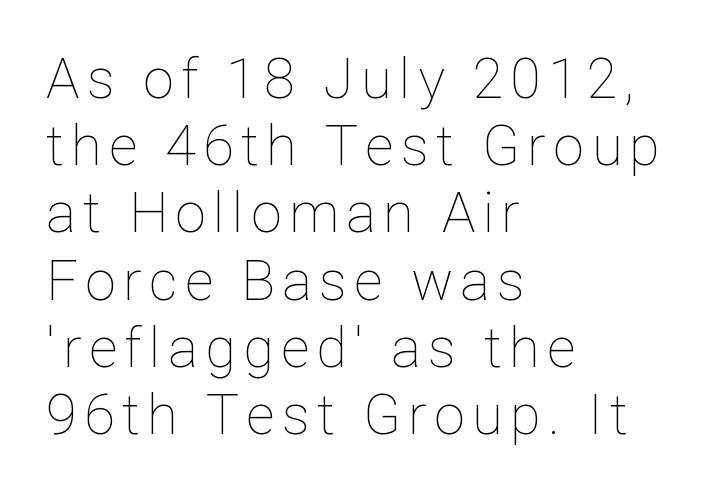
Q: Is the text bold? A: No.
Q: Is the text italic (slanted)? A: No, it is upright.
Q: Is the text underlined? A: No.
Q: How is the paragraph aligned? A: Left-aligned.
Q: Width (condensed, normal, or wide)? A: Normal.
Q: Stroke contrast? A: Low.
Q: x-height? A: Medium.
Q: Monospaced? A: No.
